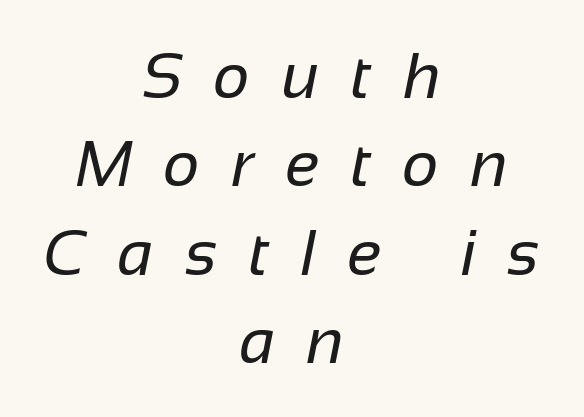
The space beneath each line is pristine and unruled. The tracking jumps out immediately: characters are airy and widely separated. Think of a printed novel: that variable character pitch is what you see here. The letterforms sit at book weight or below. The rendering positions every line midway between the sides.
